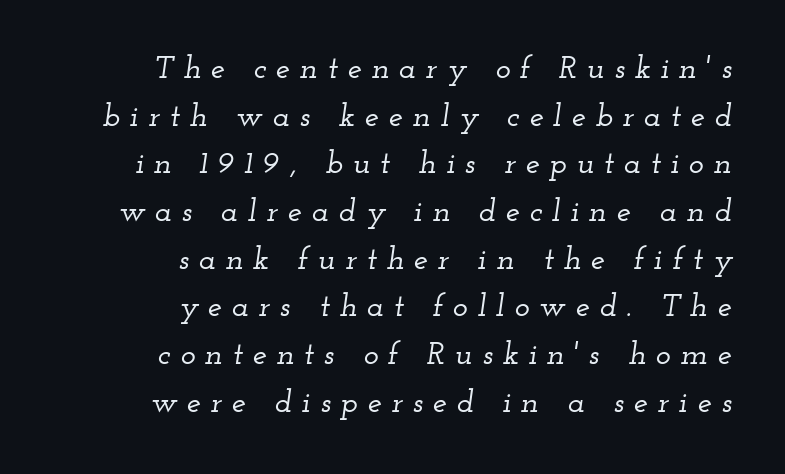
Q: Is the text italic (slanted)? A: Yes, it leans right by about 12 degrees.
Q: Is the typeface a serif or a sans-serif typeface? A: Serif.
Q: Is the text underlined? A: No.
Q: How is the paragraph aligned? A: Right-aligned.
Q: Is the spacing between letters normal or unusually wide? A: Unusually wide.
Q: Is the spacing between lines tight, normal or loose? A: Normal.
Q: Width (condensed, normal, or wide)? A: Wide.
Q: Stroke contrast? A: Low.
Q: x-height? A: Small.
Q: Monospaced? A: No.
